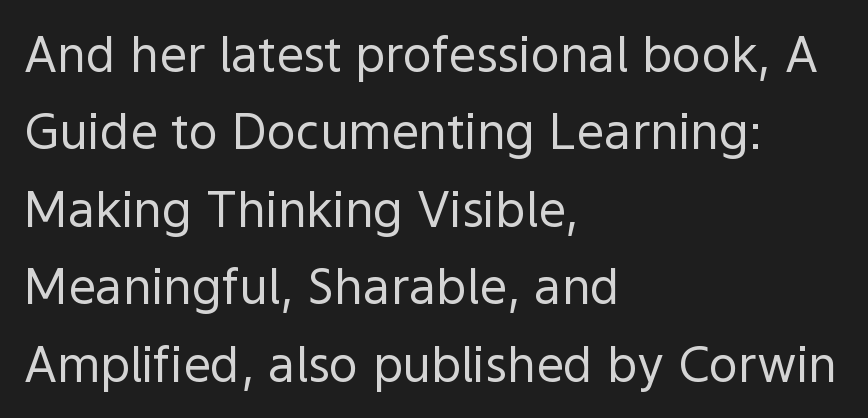
{"serif": "no", "italic": "no", "bold": "no", "weight": "regular", "width": "normal", "x_height": "medium", "monospaced": "no", "underline": "no", "align": "left", "line_spacing": "normal", "line_spacing_ratio": 1.58, "letter_spacing": "normal", "letter_spacing_em": 0.0, "glyph_px": 49}
